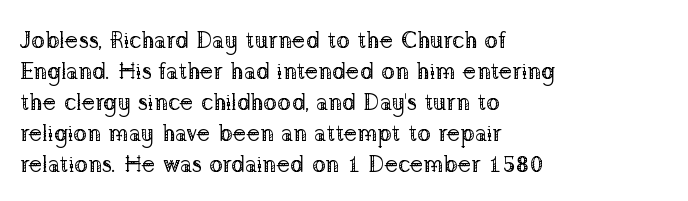
Posture: upright roman. The ragged edge is on the right, which tells us the setting is flush left. Reading down the column, the eye jumps a familiar distance to each next line. The specimen omits any rule beneath the text block's lines. The face looks like a standard text weight, possibly lighter.
